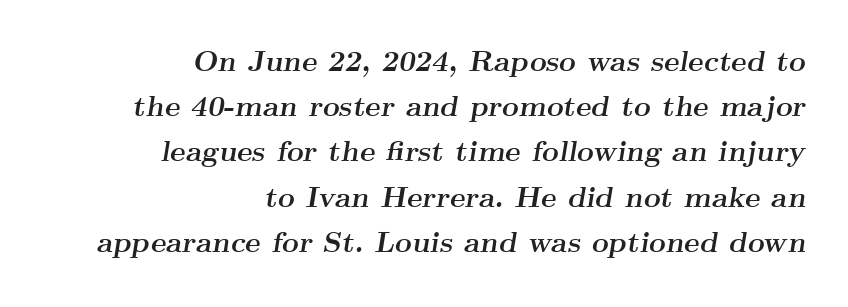
{"serif": "yes", "italic": "yes", "lean": "right", "slant_degrees": 9, "bold": "yes", "weight": "semibold", "width": "wide", "stroke_contrast": "medium", "x_height": "small", "monospaced": "no", "underline": "no", "align": "right", "line_spacing": "normal", "line_spacing_ratio": 1.56, "letter_spacing": "normal", "letter_spacing_em": 0.0, "glyph_px": 29}
